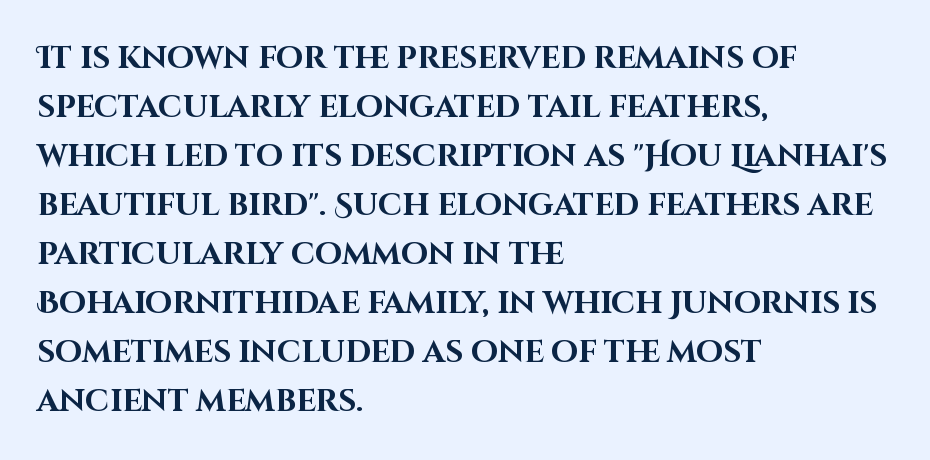
Is the letter spacing exaggerated? No — it looks like the ordinary default. Caption: multi-line text, flush left, ragged right. Students, this is bold: see how much ink each stroke carries. Beneath every word, the page is bare. Each letter's strokes conclude bluntly, with no projecting serifs. Is this a fixed-width face? No — the glyphs have proportional, varying widths.
